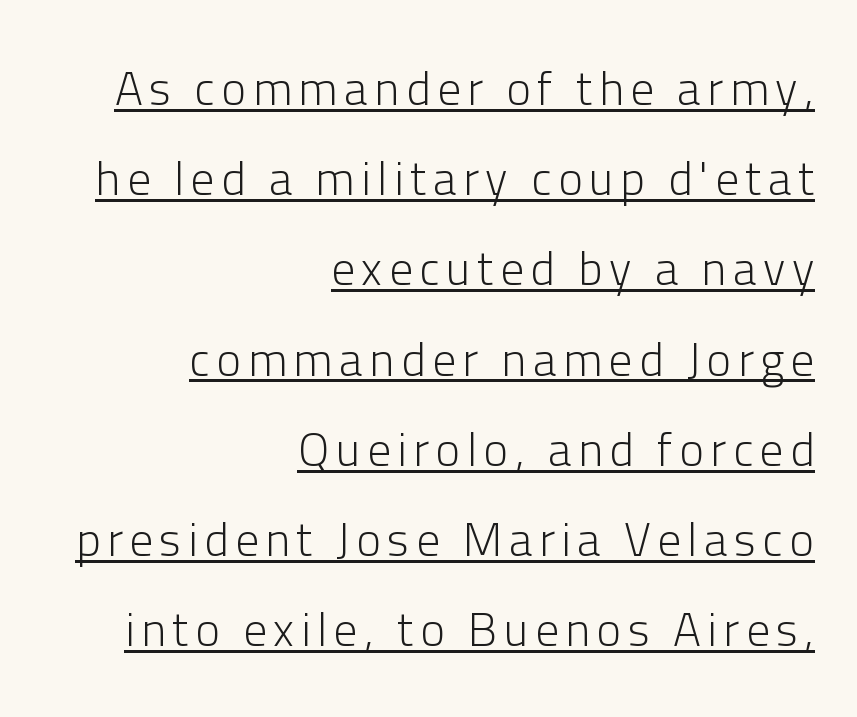
What decoration does the sample have? An underline. The letters carry no serifs — their stems end cleanly without finishing strokes. The lines are spread far apart with generous leading. Horizontally, the lines are justified to the trailing edge only.
